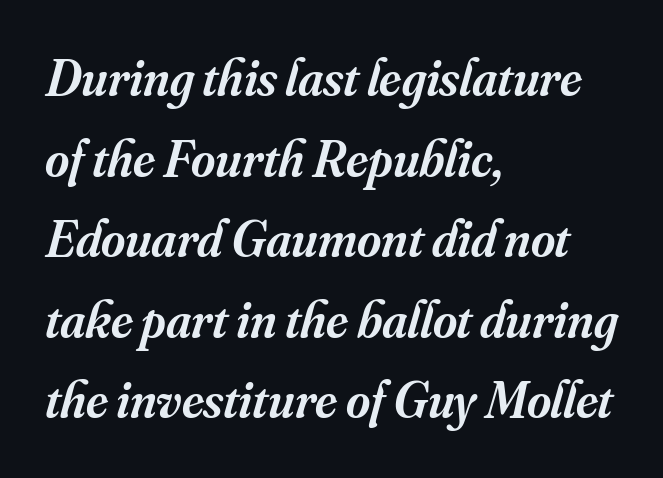
Q: Is the text bold? A: Semi-bold.
Q: Is the text italic (slanted)? A: Yes, it leans right by about 16 degrees.
Q: Is the typeface a serif or a sans-serif typeface? A: Serif.
Q: Is the text underlined? A: No.
Q: How is the paragraph aligned? A: Left-aligned.
Q: Is the spacing between letters normal or unusually wide? A: Normal.
Q: Is the spacing between lines tight, normal or loose? A: Normal.
Q: Width (condensed, normal, or wide)? A: Normal.
Q: Stroke contrast? A: Medium.
Q: x-height? A: Small.
Q: Monospaced? A: No.
